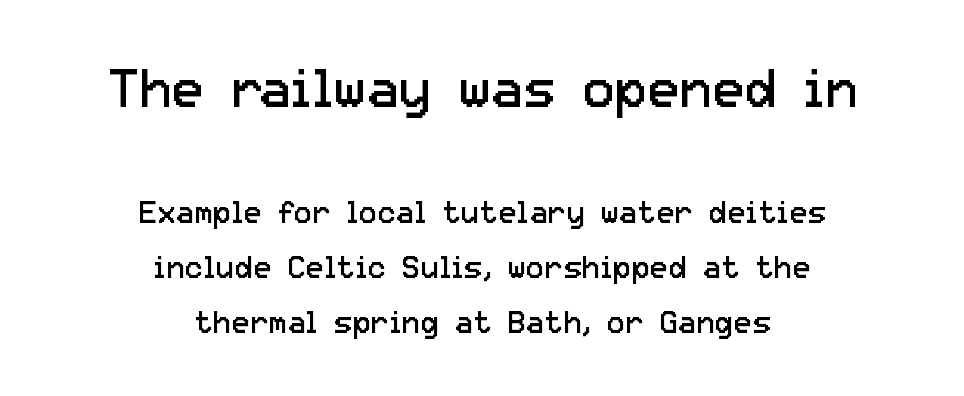
{"serif": "no", "italic": "no", "bold": "no", "weight": "regular", "width": "normal", "stroke_contrast": "low", "x_height": "medium", "monospaced": "no", "underline": "no", "align": "center", "line_spacing_ratio": 1.77, "letter_spacing": "normal", "letter_spacing_em": 0.0, "larger_block": "first", "size_ratio": 1.74, "glyph_px": 54}
